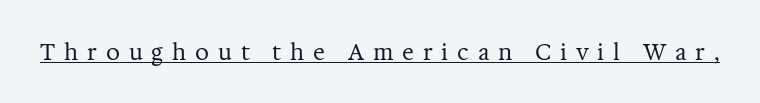
{"italic": "no", "bold": "no", "underline": "yes", "letter_spacing": "wide", "letter_spacing_em": 0.4, "glyph_px": 22}
